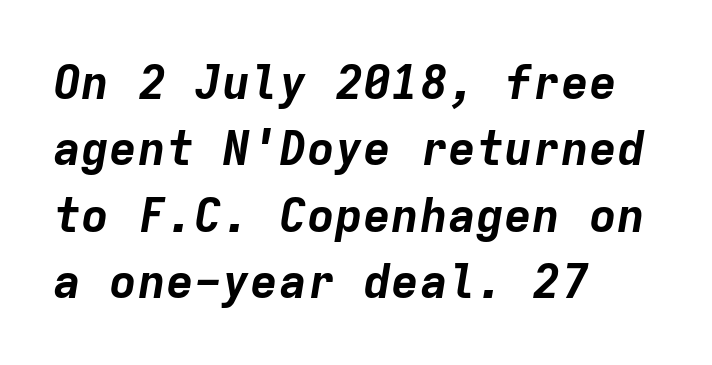
Q: Is the text bold? A: Yes.
Q: Is the text italic (slanted)? A: Yes, it leans right by about 9 degrees.
Q: Is the text underlined? A: No.
Q: How is the paragraph aligned? A: Left-aligned.
Q: Is the spacing between letters normal or unusually wide? A: Normal.
Q: Is the spacing between lines tight, normal or loose? A: Normal.
Q: Width (condensed, normal, or wide)? A: Normal.
Q: Stroke contrast? A: Low.
Q: x-height? A: Medium.
Q: Monospaced? A: Yes.
